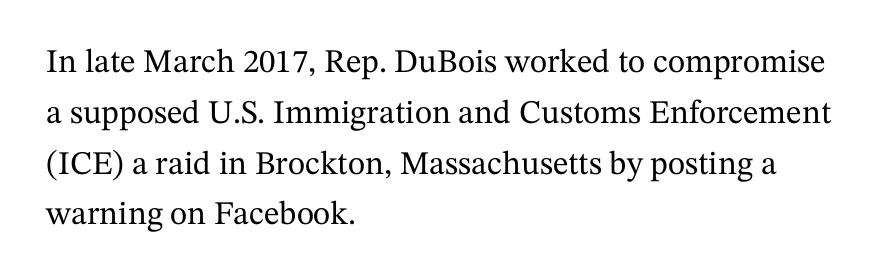
{"serif": "yes", "italic": "no", "width": "normal", "stroke_contrast": "medium", "x_height": "medium", "monospaced": "no", "underline": "no", "align": "left", "line_spacing": "normal", "line_spacing_ratio": 1.54, "letter_spacing": "normal", "letter_spacing_em": 0.0, "glyph_px": 33}
